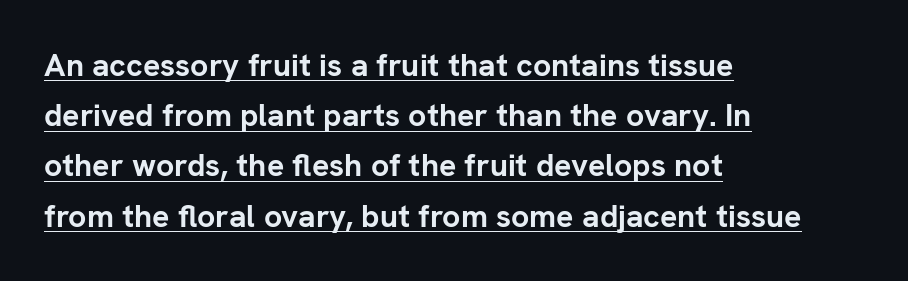
{"serif": "no", "italic": "no", "bold": "yes", "weight": "semibold", "width": "normal", "stroke_contrast": "low", "x_height": "medium", "monospaced": "no", "underline": "yes", "align": "left", "line_spacing": "normal", "line_spacing_ratio": 1.57, "letter_spacing": "normal", "letter_spacing_em": 0.0, "glyph_px": 32}
